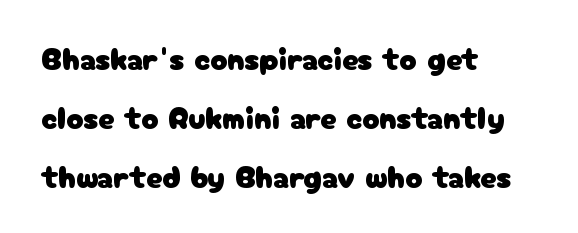
The image shows 32 px sans-serif type, upright; set left-aligned, line spacing 1.84x, normal letter spacing, not underlined; low stroke contrast and a medium x-height.
